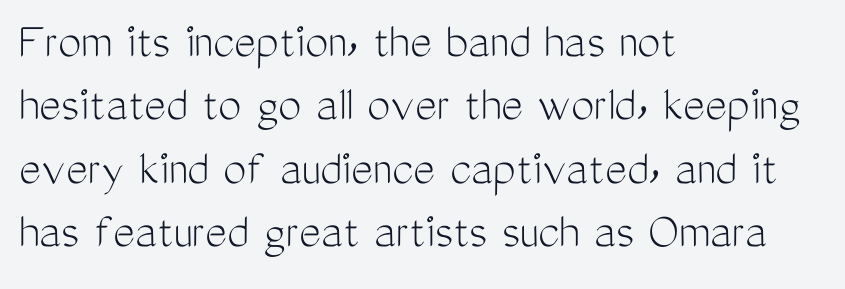
The image shows 52 px light, condensed sans-serif type, upright; set left-aligned, line spacing 1.22x, normal letter spacing, not underlined; medium stroke contrast and a medium x-height.
